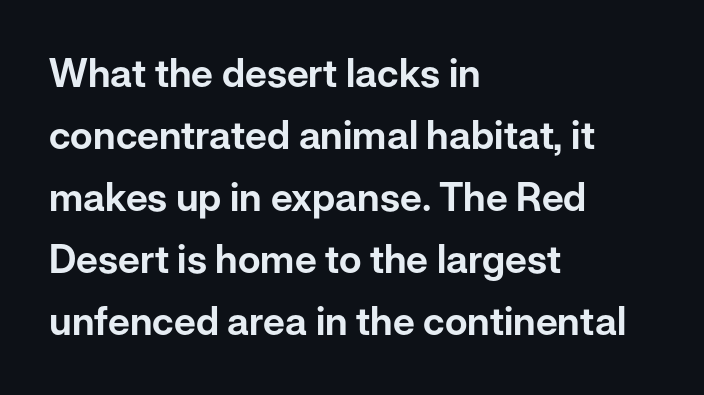
{"serif": "no", "italic": "no", "width": "normal", "stroke_contrast": "low", "x_height": "medium", "monospaced": "no", "underline": "no", "align": "left", "line_spacing": "normal", "line_spacing_ratio": 1.59, "letter_spacing": "normal", "letter_spacing_em": 0.0, "glyph_px": 39}
